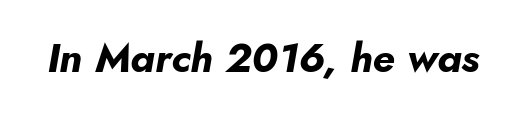
The image shows 41 px bold type, italic (leaning right); set normal letter spacing, not underlined; low stroke contrast and a small x-height.
